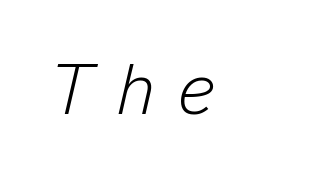
{"italic": "yes", "lean": "right", "slant_degrees": 13, "bold": "no", "weight": "light", "width": "normal", "stroke_contrast": "low", "x_height": "medium", "monospaced": "no", "underline": "no", "letter_spacing": "wide", "letter_spacing_em": 0.31, "glyph_px": 73}
